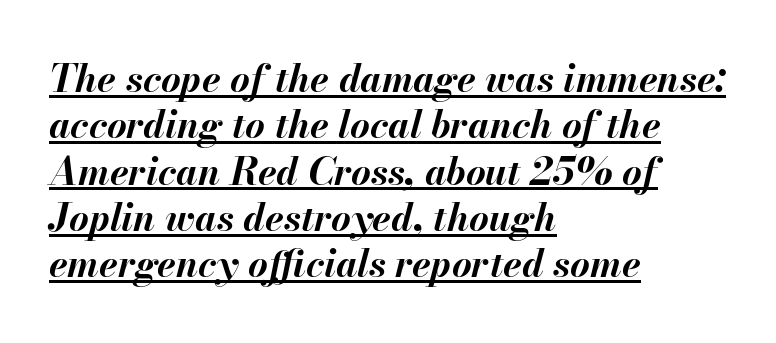
The image shows 38 px bold type, italic (leaning right); set left-aligned, line spacing 1.22x, normal letter spacing, underlined; medium stroke contrast and a small x-height.
